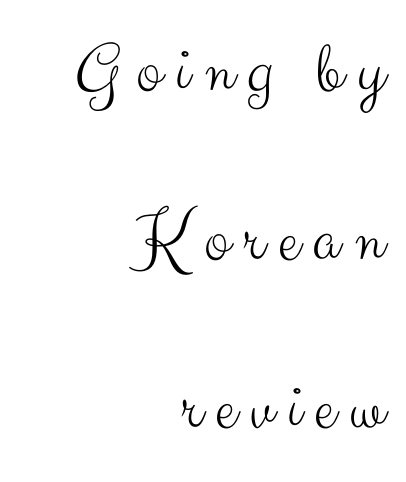
The image shows 75 px light sans-serif type; set right-aligned, loose line spacing (2.25x), not underlined; medium stroke contrast and a small x-height.
